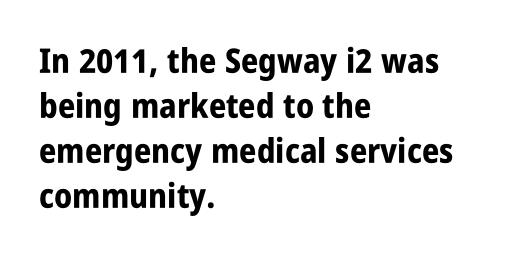
You could not count columns in this text — the font is proportionally spaced. The rendering uses a moderate line-height, typical for paragraphs. Regarding serifs, this sample does without them. Rule under the text: the space is simply empty. These lines are set flush left with a ragged right edge. The type sits square on the baseline with zero lean.
